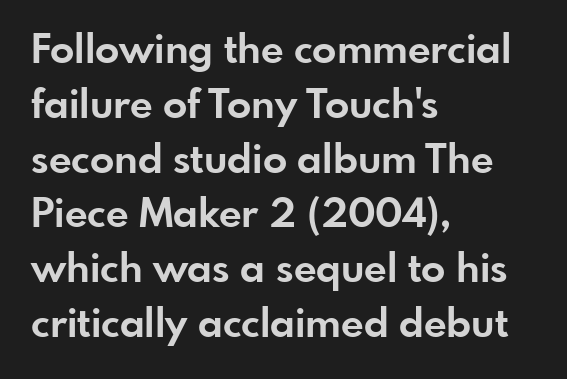
The image shows 40 px bold sans-serif type, upright; set left-aligned, normal line spacing (1.37x), normal letter spacing, not underlined; low stroke contrast and a small x-height.
